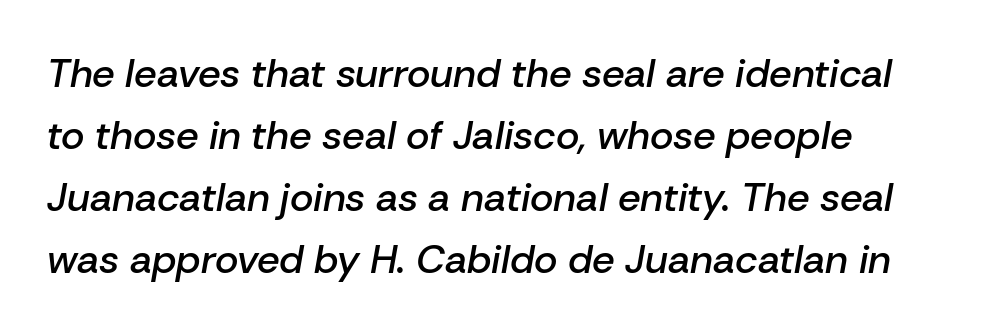
The image shows 40 px semibold type, italic (leaning right); set normal line spacing (1.55x), normal letter spacing, not underlined; low stroke contrast and a medium x-height.
